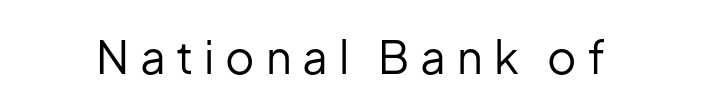
The image shows 45 px regular-weight sans-serif type, upright; set unusually wide letter spacing (+0.24 em), not underlined; low stroke contrast and a medium x-height.
